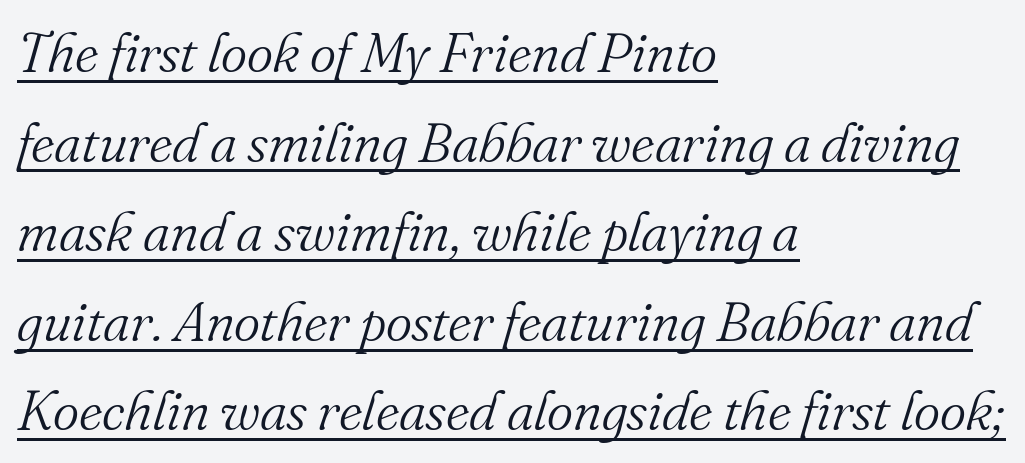
Q: Is the text bold? A: No.
Q: Is the text italic (slanted)? A: Yes, it leans right by about 16 degrees.
Q: Is the typeface a serif or a sans-serif typeface? A: Serif.
Q: Is the text underlined? A: Yes.
Q: How is the paragraph aligned? A: Left-aligned.
Q: Is the spacing between letters normal or unusually wide? A: Normal.
Q: Is the spacing between lines tight, normal or loose? A: Normal.
Q: Width (condensed, normal, or wide)? A: Normal.
Q: Stroke contrast? A: Medium.
Q: x-height? A: Small.
Q: Monospaced? A: No.
